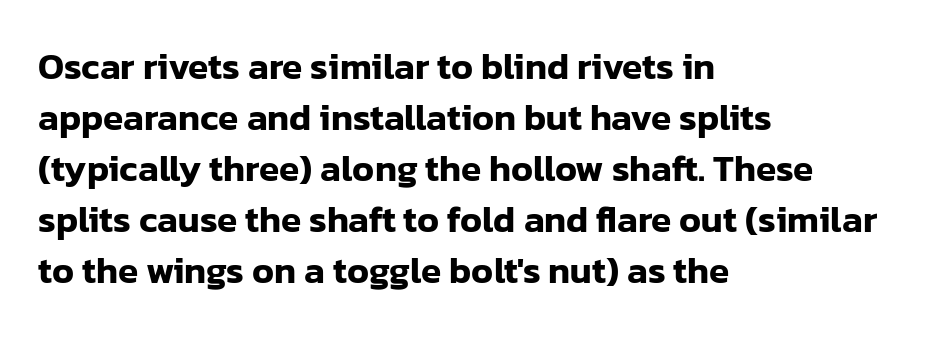
Stroke terminals: plain, sans-serif. Ordinary non-slanted type is in use. Notice how descenders clear the ascenders below comfortably — that's standard leading. Short note: letters normally spaced. Spacing verdict: proportional, widths tailored to each character.
